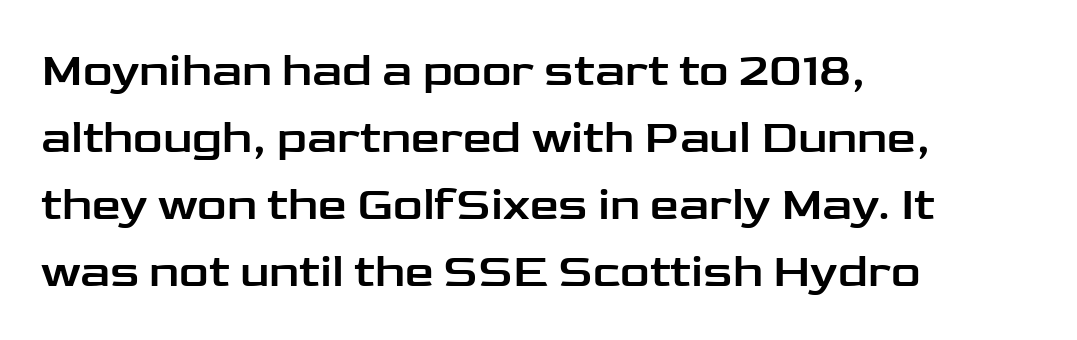
The image shows 46 px wide sans-serif type, upright; set left-aligned, normal line spacing (1.46x), normal letter spacing, not underlined; low stroke contrast and a medium x-height.
